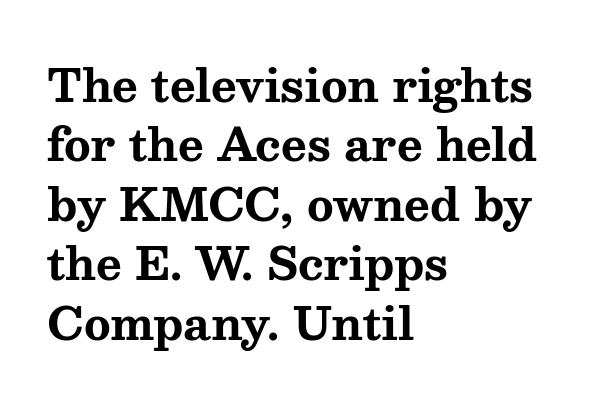
Q: Is the text bold? A: Yes.
Q: Is the text italic (slanted)? A: No, it is upright.
Q: Is the typeface a serif or a sans-serif typeface? A: Serif.
Q: Is the text underlined? A: No.
Q: How is the paragraph aligned? A: Left-aligned.
Q: Is the spacing between letters normal or unusually wide? A: Normal.
Q: Is the spacing between lines tight, normal or loose? A: Normal.
Q: Width (condensed, normal, or wide)? A: Wide.
Q: Stroke contrast? A: Medium.
Q: x-height? A: Medium.
Q: Monospaced? A: No.
